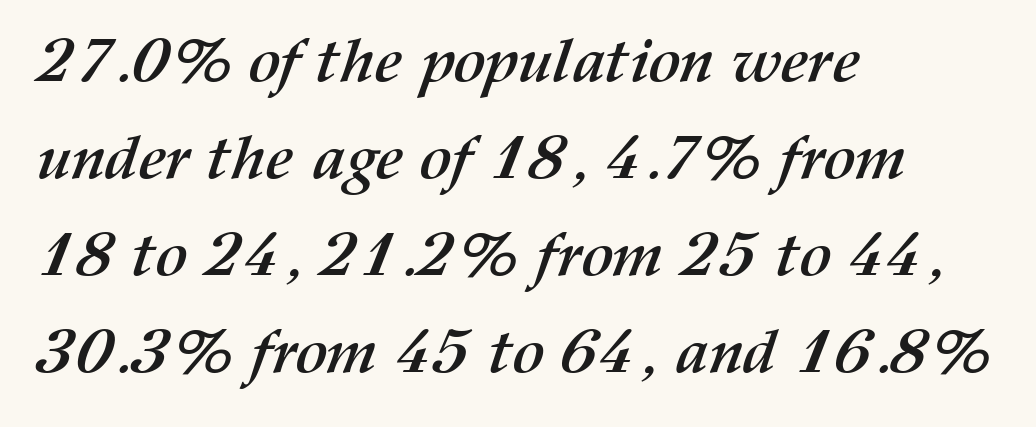
Q: Is the text bold? A: Yes.
Q: Is the text underlined? A: No.
Q: How is the paragraph aligned? A: Left-aligned.
Q: Is the spacing between letters normal or unusually wide? A: Normal.
Q: Is the spacing between lines tight, normal or loose? A: Normal.
Q: Width (condensed, normal, or wide)? A: Normal.
Q: Stroke contrast? A: Medium.
Q: x-height? A: Medium.
Q: Monospaced? A: No.
